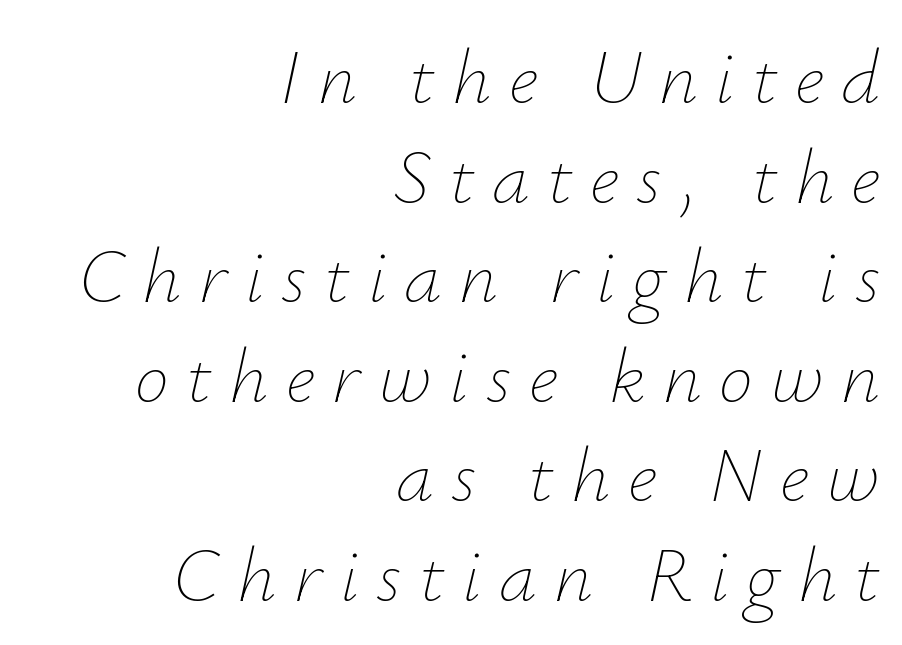
{"italic": "yes", "lean": "right", "slant_degrees": 12, "bold": "no", "weight": "thin", "width": "normal", "stroke_contrast": "low", "x_height": "small", "monospaced": "no", "underline": "no", "align": "right", "line_spacing": "normal", "line_spacing_ratio": 1.31, "letter_spacing": "wide", "letter_spacing_em": 0.23, "glyph_px": 76}
